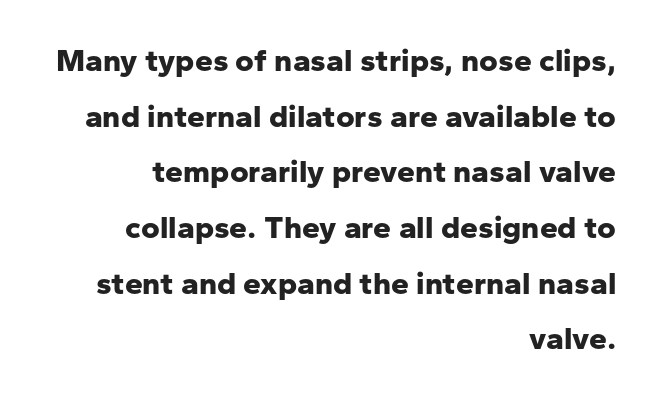
Q: Is the text bold? A: Yes.
Q: Is the text italic (slanted)? A: No, it is upright.
Q: Is the typeface a serif or a sans-serif typeface? A: Sans-serif.
Q: Is the text underlined? A: No.
Q: How is the paragraph aligned? A: Right-aligned.
Q: Is the spacing between letters normal or unusually wide? A: Normal.
Q: Width (condensed, normal, or wide)? A: Normal.
Q: Stroke contrast? A: Low.
Q: x-height? A: Medium.
Q: Monospaced? A: No.
